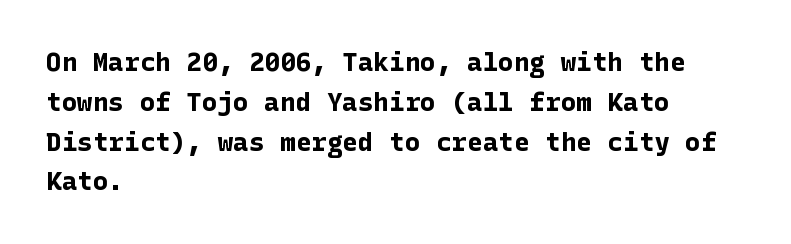
The image shows 26 px bold type, upright; set left-aligned, normal line spacing (1.53x), normal letter spacing, not underlined.
